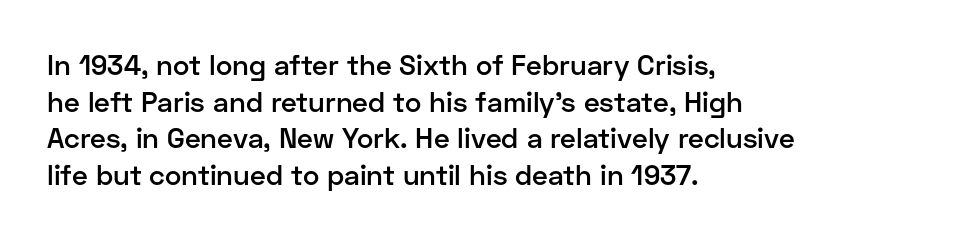
{"serif": "no", "italic": "no", "bold": "semi", "weight": "semibold", "width": "normal", "stroke_contrast": "low", "x_height": "medium", "monospaced": "no", "underline": "no", "align": "left", "line_spacing": "normal", "line_spacing_ratio": 1.31, "letter_spacing": "normal", "letter_spacing_em": 0.0, "glyph_px": 28}
